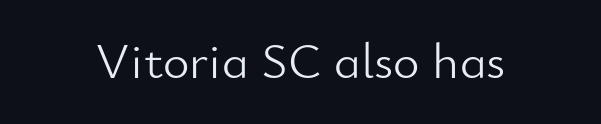
Q: Is the text bold? A: No.
Q: Is the text italic (slanted)? A: No, it is upright.
Q: Is the typeface a serif or a sans-serif typeface? A: Sans-serif.
Q: Is the text underlined? A: No.
Q: Is the spacing between letters normal or unusually wide? A: Normal.
Q: Width (condensed, normal, or wide)? A: Normal.
Q: Stroke contrast? A: Low.
Q: x-height? A: Small.
Q: Monospaced? A: No.
